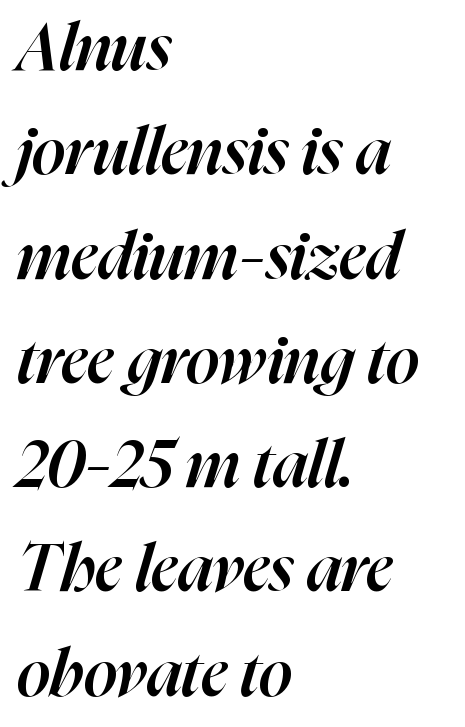
The image shows 66 px semibold type, italic (leaning right); set left-aligned, normal line spacing (1.58x), normal letter spacing, not underlined; high stroke contrast and a medium x-height.
